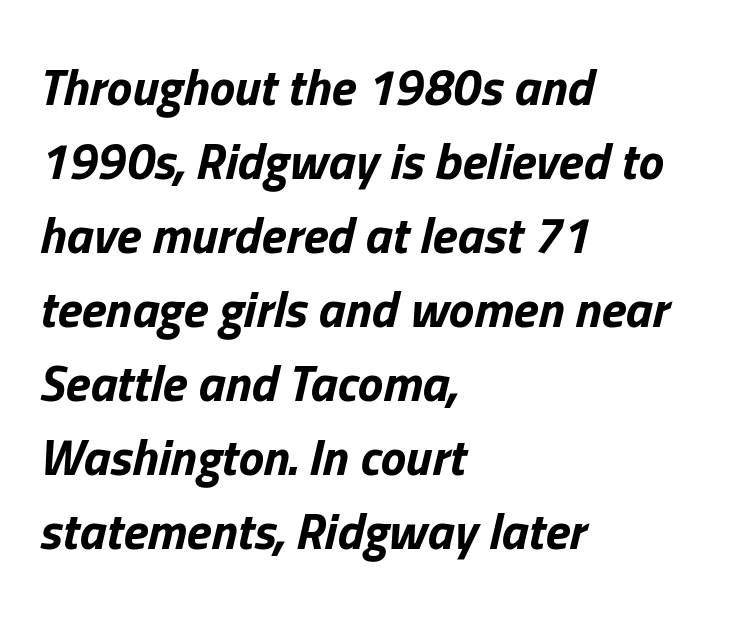
The leading is moderate, giving the passage an even texture. Check the space under the baseline: it is left empty. The font is running at its bold setting. No extra tracking has been applied to these lines. Line starts are locked; line ends wander. Compared with ordinary roman type, these characters are visibly tilted.
